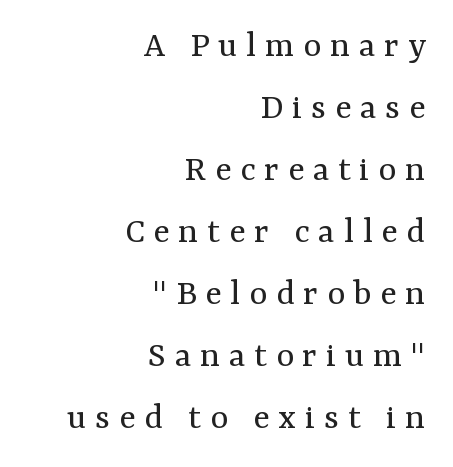
Notice how the passage keeps a crisp vertical edge on the right only. This sample has the flowing, uneven cadence of proportional lettering. The letters stand upright; this is a roman face. These lines sit exactly where default settings would place them. Descenders hang freely into open space.
